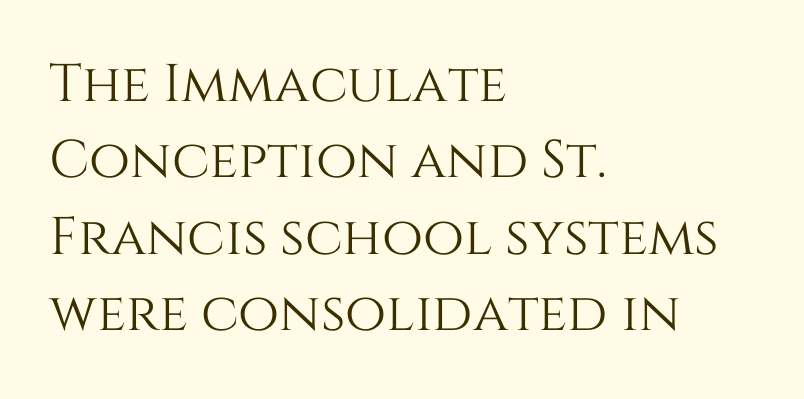
Q: Is the text italic (slanted)? A: No, it is upright.
Q: Is the text underlined? A: No.
Q: How is the paragraph aligned? A: Left-aligned.
Q: Is the spacing between letters normal or unusually wide? A: Normal.
Q: Is the spacing between lines tight, normal or loose? A: Normal.
Q: Width (condensed, normal, or wide)? A: Normal.
Q: Stroke contrast? A: Medium.
Q: x-height? A: Large.
Q: Monospaced? A: No.
